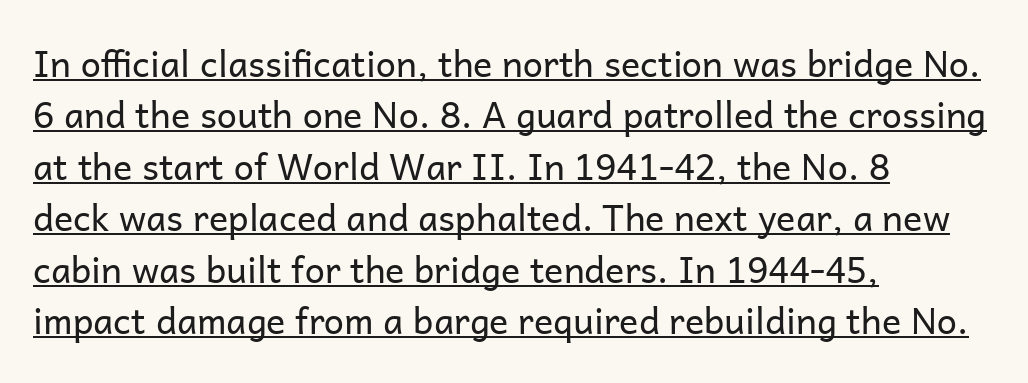
{"serif": "no", "italic": "no", "bold": "no", "weight": "regular", "width": "normal", "stroke_contrast": "low", "x_height": "medium", "monospaced": "no", "underline": "yes", "align": "left", "line_spacing": "normal", "line_spacing_ratio": 1.43, "letter_spacing": "normal", "letter_spacing_em": 0.0, "glyph_px": 36}
